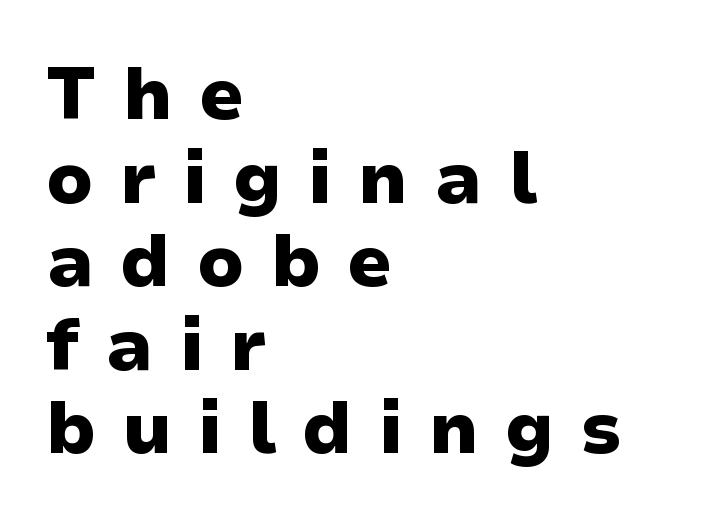
The image shows 72 px heavy, wide sans-serif type, upright; set left-aligned, line spacing 1.16x, unusually wide letter spacing (+0.36 em), not underlined; low stroke contrast and a medium x-height.
